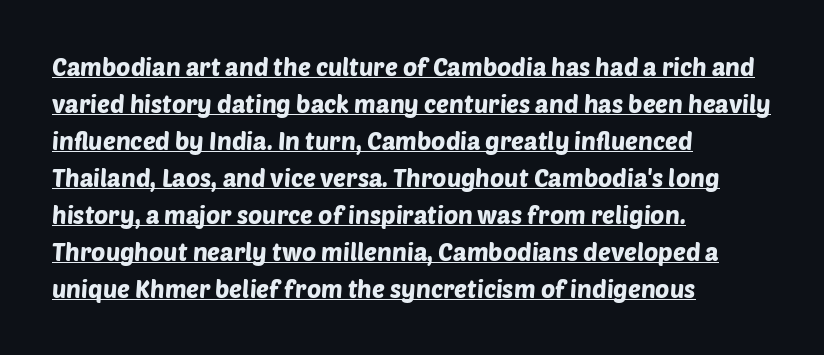
{"underline": "yes", "align": "left", "line_spacing": "normal", "line_spacing_ratio": 1.54, "letter_spacing": "normal", "letter_spacing_em": 0.0, "glyph_px": 24}
